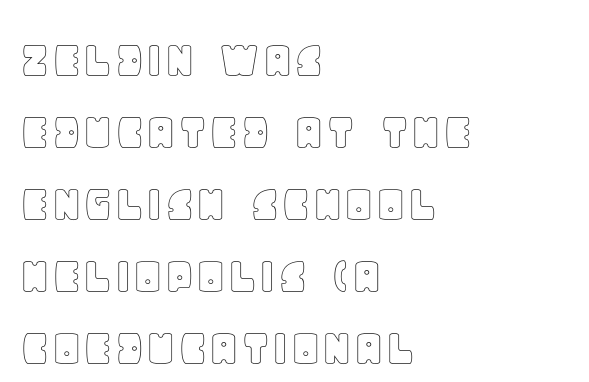
The image shows 55 px text type, upright; set left-aligned, normal line spacing (1.31x), normal letter spacing, not underlined; a large x-height.
